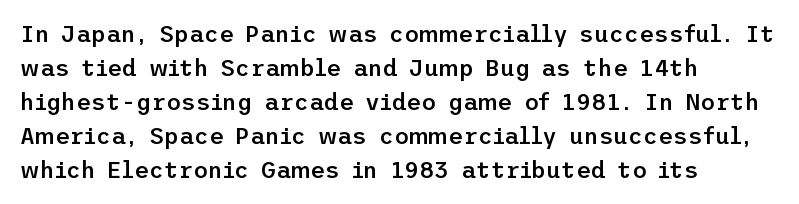
The image shows 23 px text type, upright; set left-aligned, normal line spacing (1.48x), normal letter spacing, not underlined.
